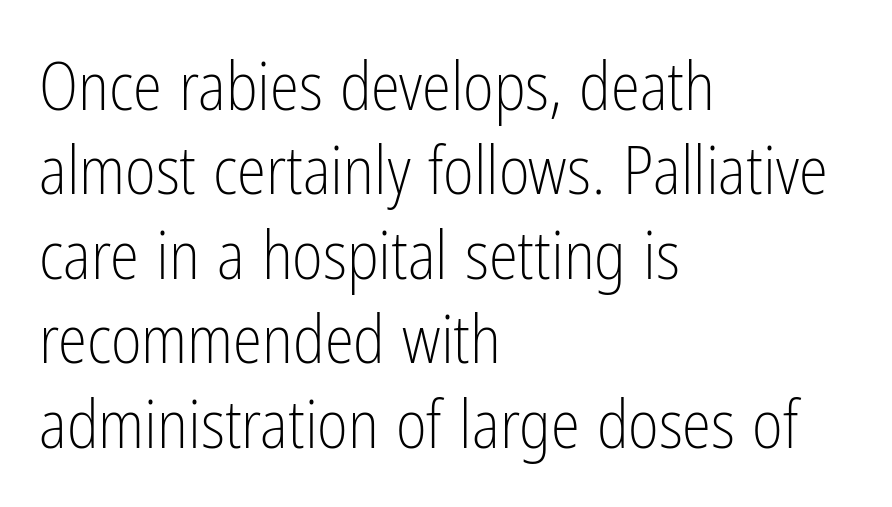
Q: Is the text bold? A: No.
Q: Is the text italic (slanted)? A: No, it is upright.
Q: Is the typeface a serif or a sans-serif typeface? A: Sans-serif.
Q: Is the text underlined? A: No.
Q: How is the paragraph aligned? A: Left-aligned.
Q: Is the spacing between letters normal or unusually wide? A: Normal.
Q: Is the spacing between lines tight, normal or loose? A: Normal.
Q: Width (condensed, normal, or wide)? A: Condensed.
Q: Stroke contrast? A: Low.
Q: x-height? A: Medium.
Q: Monospaced? A: No.
